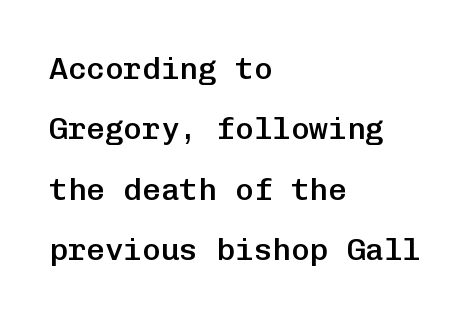
The passage shown stacks its lines with a broad gap. Which margin do the lines hug? The left one — the right edge is uneven. Classification — sans serif. This is the regular roman posture of the typeface. Nobody touched the tracking dial on this one. The face used here is a semibold: visibly heavier than regular, lighter than bold.
